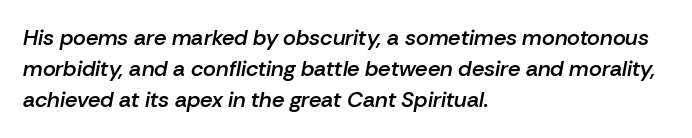
Q: Is the text bold? A: Semi-bold.
Q: Is the text italic (slanted)? A: Yes, it leans right by about 10 degrees.
Q: Is the text underlined? A: No.
Q: How is the paragraph aligned? A: Left-aligned.
Q: Is the spacing between letters normal or unusually wide? A: Normal.
Q: Is the spacing between lines tight, normal or loose? A: Normal.
